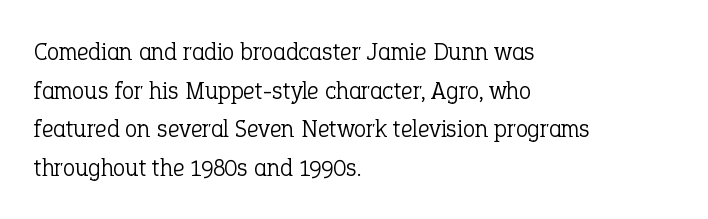
Q: Is the text bold? A: No.
Q: Is the text italic (slanted)? A: No, it is upright.
Q: Is the text underlined? A: No.
Q: How is the paragraph aligned? A: Left-aligned.
Q: Is the spacing between letters normal or unusually wide? A: Normal.
Q: Is the spacing between lines tight, normal or loose? A: Normal.
